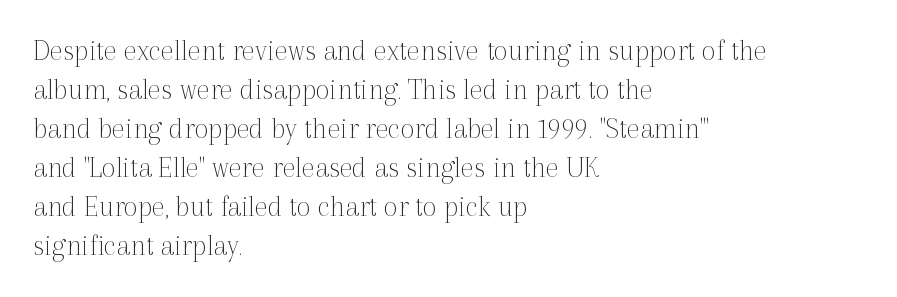
The image shows 31 px thin serif type, upright; set left-aligned, normal line spacing (1.26x), normal letter spacing, not underlined; a medium x-height.
